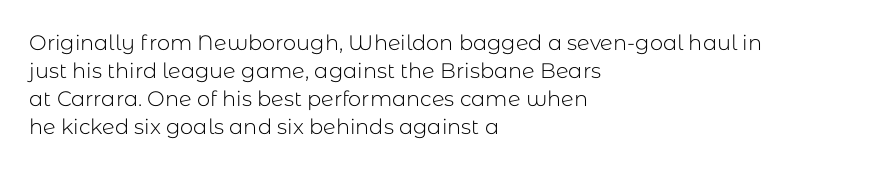
Visually the block forms a straight wall on the left and a jagged coastline on the right. Style check: upright. Bold? No — there's no thickening of the strokes. Notice how descenders clear the ascenders below comfortably — that's standard leading. Each word holds together tightly as a unit, with standard inter-letter gaps.
